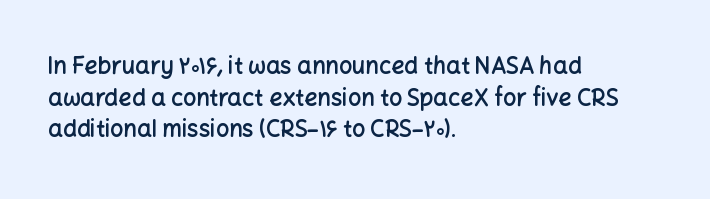
Ordinary non-slanted type is in use. This sample is left-justified, so line endings fall wherever the words run out. The letters sit at their default tracking, neither squeezed nor spread. Descenders are the only things crossing below the line.
